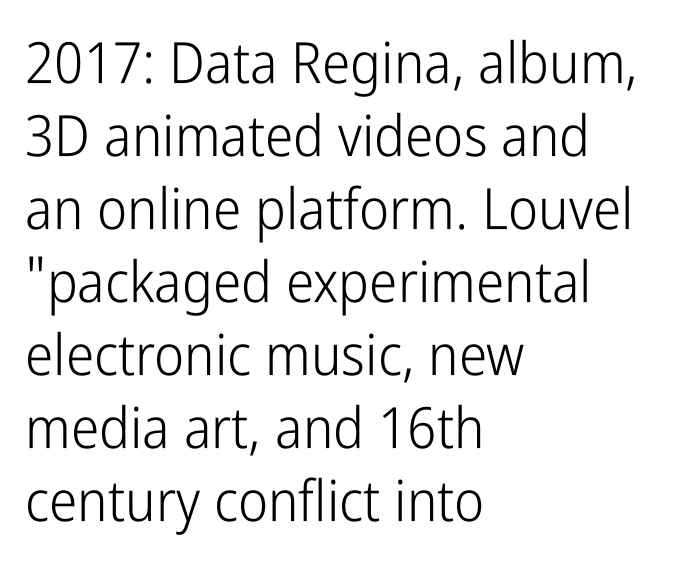
The image shows 57 px light, condensed sans-serif type, upright; set left-aligned, normal line spacing (1.28x), normal letter spacing, not underlined; low stroke contrast and a medium x-height.
